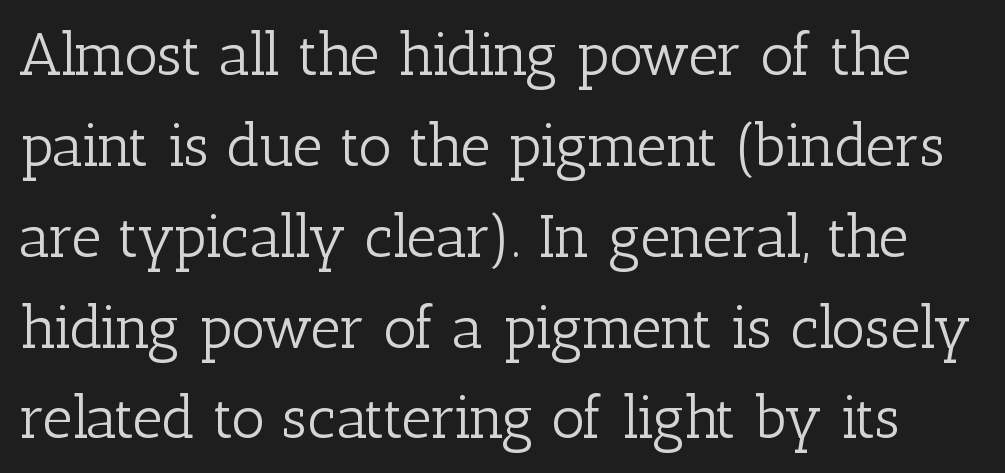
Q: Is the text bold? A: No.
Q: Is the text italic (slanted)? A: No, it is upright.
Q: Is the typeface a serif or a sans-serif typeface? A: Serif.
Q: Is the text underlined? A: No.
Q: Is the spacing between letters normal or unusually wide? A: Normal.
Q: Is the spacing between lines tight, normal or loose? A: Normal.
Q: Width (condensed, normal, or wide)? A: Normal.
Q: Stroke contrast? A: Low.
Q: x-height? A: Medium.
Q: Monospaced? A: No.
